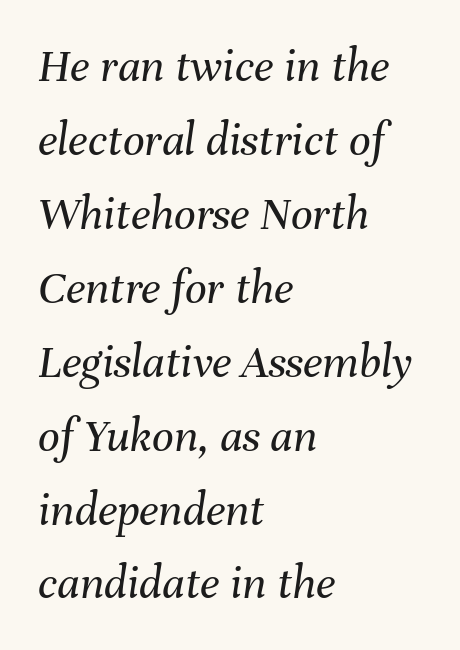
Q: Is the text bold? A: No.
Q: Is the text italic (slanted)? A: Yes, it leans right by about 8 degrees.
Q: Is the text underlined? A: No.
Q: How is the paragraph aligned? A: Left-aligned.
Q: Is the spacing between letters normal or unusually wide? A: Normal.
Q: Is the spacing between lines tight, normal or loose? A: Normal.
Q: Width (condensed, normal, or wide)? A: Normal.
Q: Stroke contrast? A: Medium.
Q: x-height? A: Medium.
Q: Monospaced? A: No.
